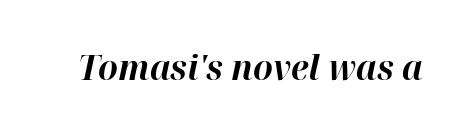
Q: Is the text bold? A: Yes.
Q: Is the text italic (slanted)? A: Yes, it leans right by about 12 degrees.
Q: Is the text underlined? A: No.
Q: Is the spacing between letters normal or unusually wide? A: Normal.
Q: Width (condensed, normal, or wide)? A: Normal.
Q: Stroke contrast? A: High.
Q: x-height? A: Medium.
Q: Monospaced? A: No.
